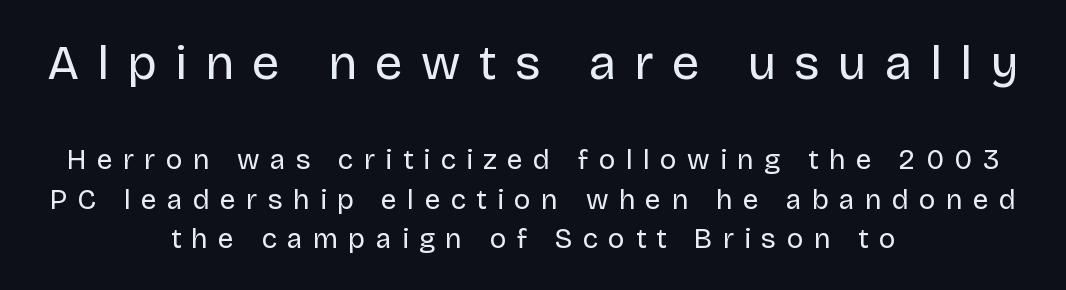
Q: Is the text bold? A: No.
Q: Is the text italic (slanted)? A: No, it is upright.
Q: Is the typeface a serif or a sans-serif typeface? A: Sans-serif.
Q: Is the text underlined? A: No.
Q: How is the paragraph aligned? A: Centered.
Q: Is the spacing between letters normal or unusually wide? A: Unusually wide.
Q: Is the spacing between lines tight, normal or loose? A: Normal.
Q: Which block of text is set in a larger size, the first (top) or the second (bottom)? A: The first (top) one.
Q: Width (condensed, normal, or wide)? A: Normal.
Q: Stroke contrast? A: Low.
Q: x-height? A: Large.
Q: Monospaced? A: No.
